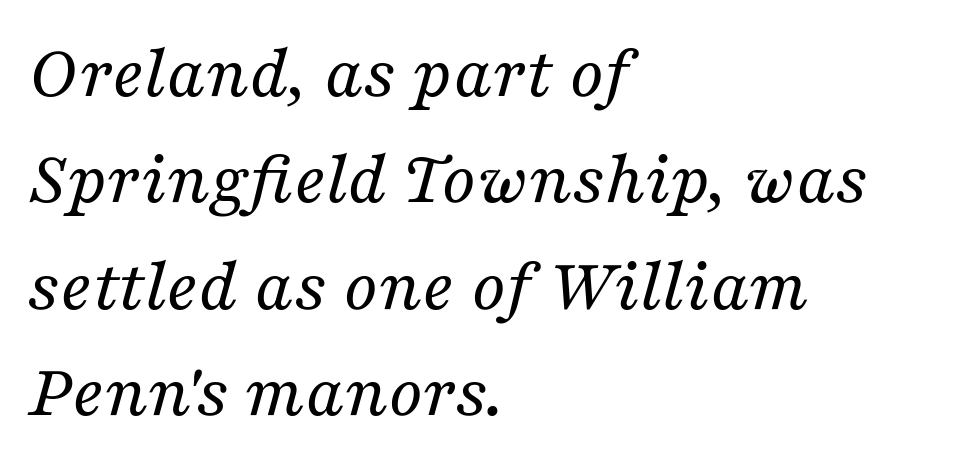
The image shows 76 px regular-weight serif type, italic (leaning right); set left-aligned, normal line spacing (1.4x), normal letter spacing, not underlined; medium stroke contrast and a medium x-height.
